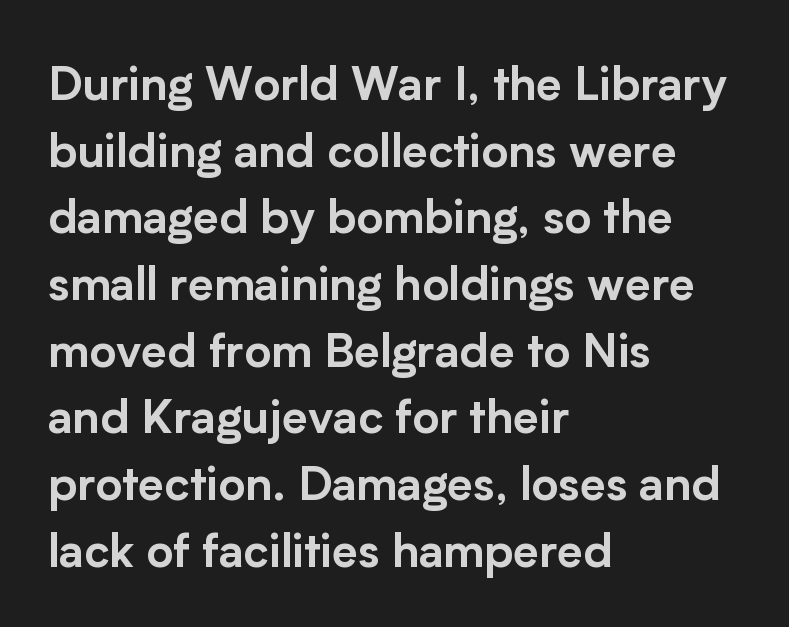
Do the letters lean? They stand straight. The rendering anchors every line to the left-hand side. Letterform terminals end flat and unadorned throughout the passage. Only glyphs here, with clear space below each row. The leading is moderate, giving the passage an even texture. The letters advance in unequal steps, a hallmark of proportional type.
